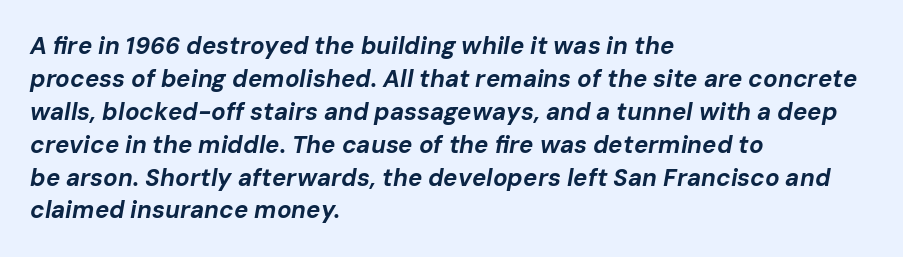
{"italic": "yes", "lean": "right", "slant_degrees": 10, "bold": "yes", "underline": "no", "align": "left", "line_spacing": "normal", "line_spacing_ratio": 1.37, "letter_spacing": "normal", "letter_spacing_em": 0.0, "glyph_px": 24}
